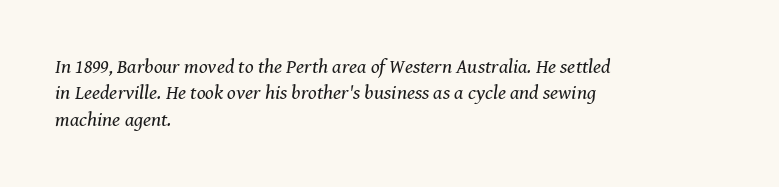
{"italic": "yes", "lean": "right", "slant_degrees": 8, "bold": "no", "underline": "no", "align": "left", "line_spacing": "normal", "line_spacing_ratio": 1.32, "letter_spacing": "normal", "letter_spacing_em": 0.0, "glyph_px": 20}
